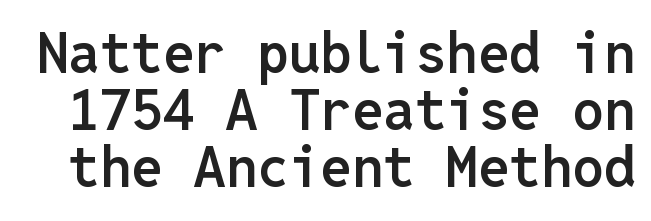
Stroke terminals: plain, sans-serif. If you measured baseline to baseline, you'd find a short distance. Nope, not italic — everything's standing straight. As a designer I'd log this as weight 600, semibold.
